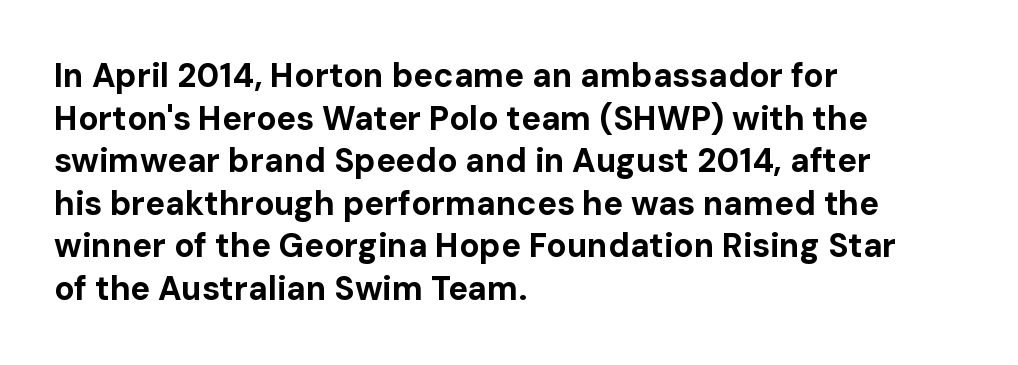
Characters remain perfectly vertical along every line. Observe the ordinary spacing: letters are neighbours, not strangers. Bold? Absolutely — the strokes are thick and heavy. In terms of letterform style, serifs are entirely absent. These lines are set flush left with a ragged right edge.
